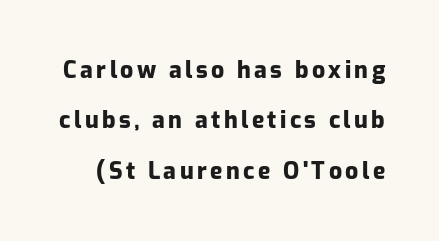
In terms of posture, this sample is upright. The line-height multiplier appears high, well above default. Underlining? Definitely not there. Typographic density is high because the face is bold.
